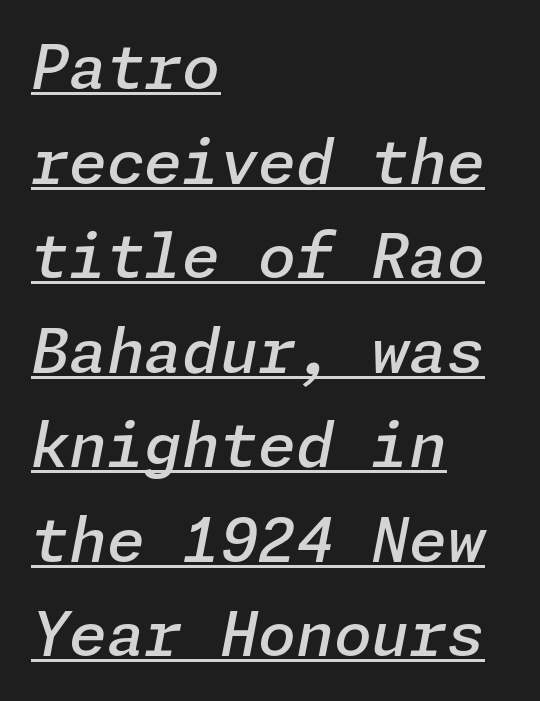
The image shows 61 px semibold type, italic (leaning right); set left-aligned, normal line spacing (1.55x), normal letter spacing, underlined; low stroke contrast and a medium x-height.
